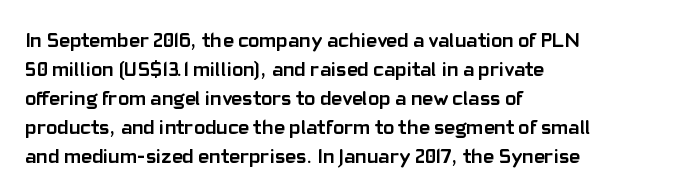
Q: Is the text bold? A: Yes.
Q: Is the text italic (slanted)? A: No, it is upright.
Q: Is the text underlined? A: No.
Q: How is the paragraph aligned? A: Left-aligned.
Q: Is the spacing between letters normal or unusually wide? A: Normal.
Q: Is the spacing between lines tight, normal or loose? A: Normal.
